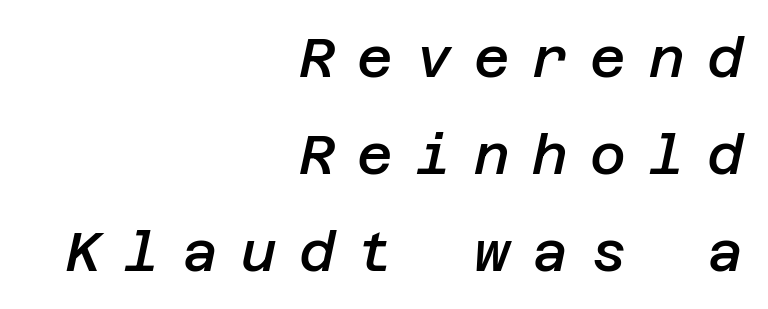
Here the glyphs are tracked loosely, breaking word shapes into spaced letters. Tall strokes in this sample are angled rather than plumb. Casual observation: everything's shoved over to the right. Clear beneath every line of the passage.
